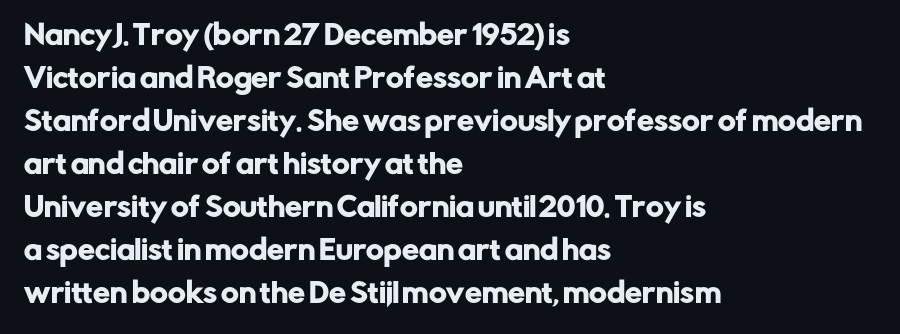
Q: Is the text italic (slanted)? A: No, it is upright.
Q: Is the text underlined? A: No.
Q: How is the paragraph aligned? A: Left-aligned.
Q: Is the spacing between letters normal or unusually wide? A: Normal.
Q: Is the spacing between lines tight, normal or loose? A: Normal.
